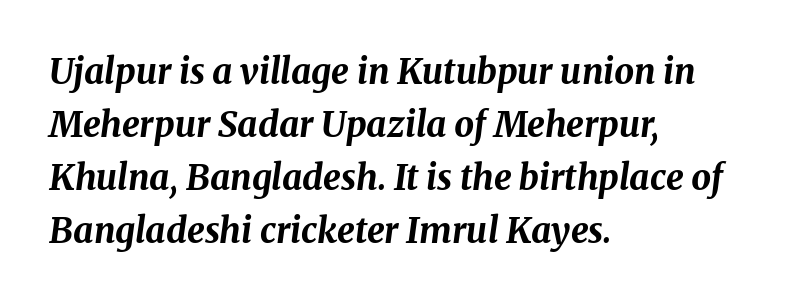
Slant detected: the letters are inclined. Leftover space on each line is placed entirely after the last word. I'd describe the lettering as bold — thick and assertive. This block has exactly the height ordinary leading produces. The letterforms sit shoulder to shoulder at normal distance. Varying glyph widths throughout — classic text-font behaviour.
